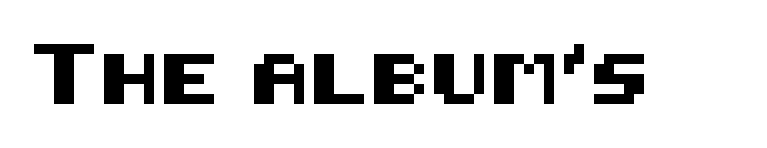
Q: Is the text italic (slanted)? A: No, it is upright.
Q: Is the typeface a serif or a sans-serif typeface? A: Sans-serif.
Q: Is the text underlined? A: No.
Q: Is the spacing between letters normal or unusually wide? A: Normal.
Q: Width (condensed, normal, or wide)? A: Normal.
Q: Stroke contrast? A: Medium.
Q: x-height? A: Large.
